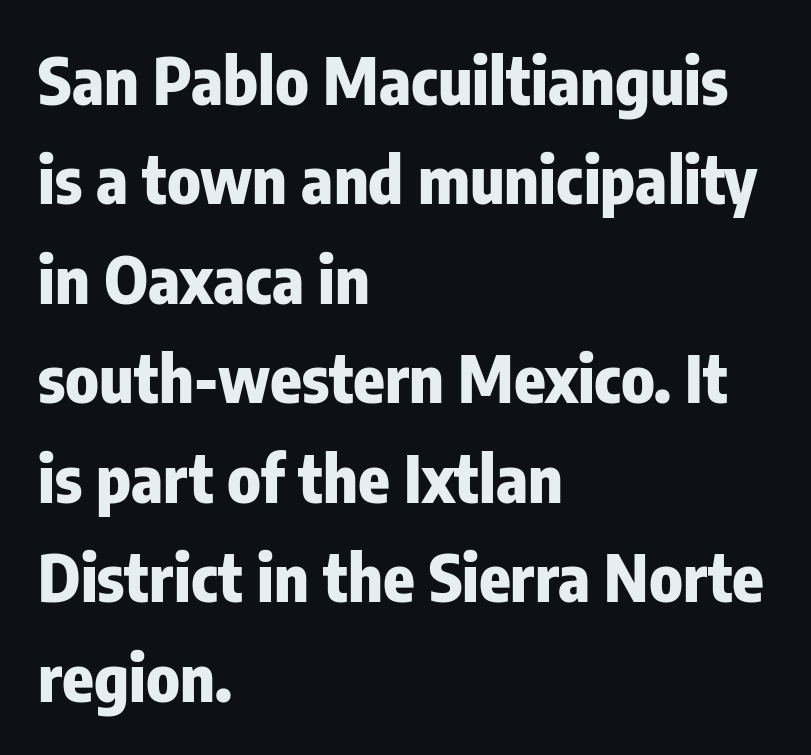
The image shows 65 px heavy, condensed sans-serif type, upright; set left-aligned, normal line spacing (1.53x), normal letter spacing, not underlined; low stroke contrast and a medium x-height.
